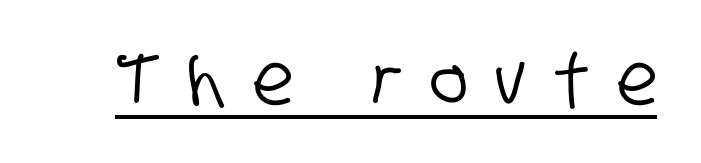
Short note: letters widely spaced. Do the characters align in a grid? No, the font is proportional. A baseline rule has been typeset under these characters. Note: no serifs on the glyphs.
